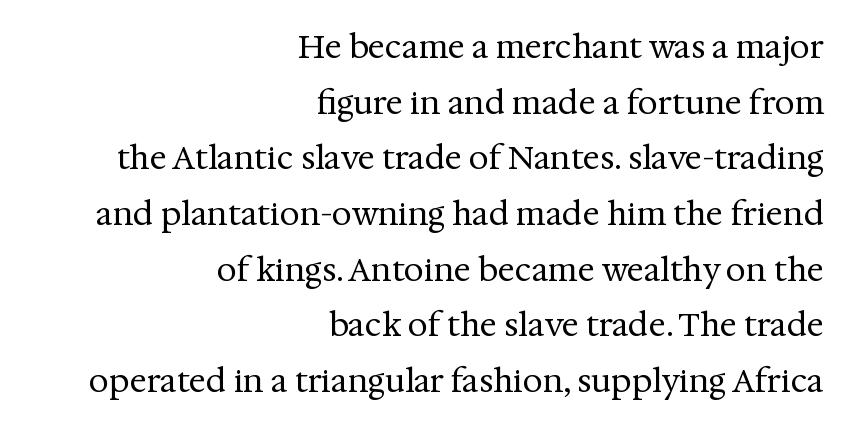
Type style note: has serifs. Decoration check: the copy has no underline. Look at the tracking — it's just the regular setting, nothing added. Note the varied advance widths — an 'i' is clearly narrower than an 'm'. The axis of the letterforms is exactly vertical. Weight: in the light-to-regular range.
